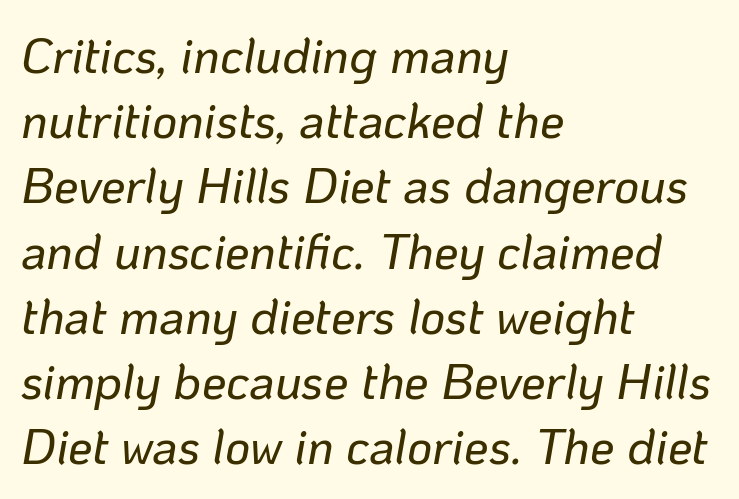
{"italic": "yes", "lean": "right", "slant_degrees": 10, "width": "normal", "stroke_contrast": "low", "x_height": "medium", "monospaced": "no", "underline": "no", "align": "left", "line_spacing": "normal", "line_spacing_ratio": 1.33, "letter_spacing": "normal", "letter_spacing_em": 0.0, "glyph_px": 49}
